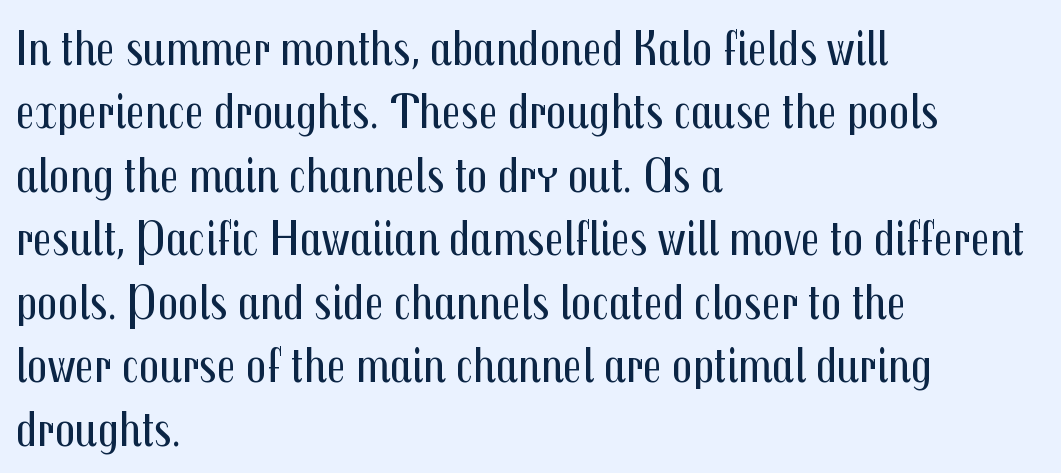
The image shows 50 px regular-weight, condensed sans-serif type, upright; set left-aligned, normal line spacing (1.27x), normal letter spacing, not underlined; medium stroke contrast and a medium x-height.
